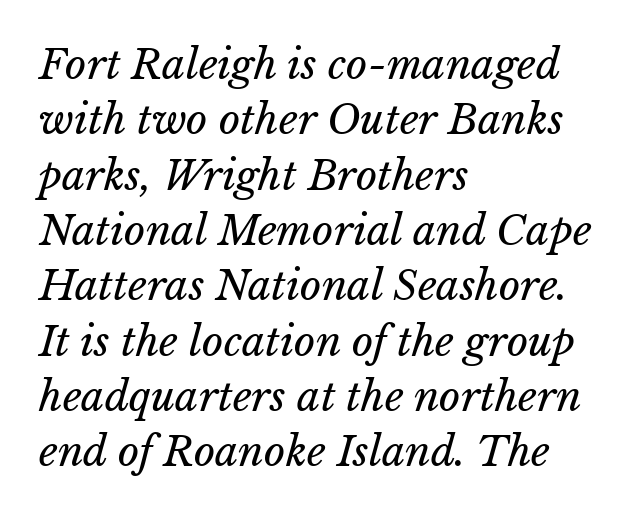
{"italic": "yes", "lean": "right", "slant_degrees": 15, "bold": "no", "weight": "regular", "width": "normal", "stroke_contrast": "low", "x_height": "medium", "monospaced": "no", "underline": "no", "align": "left", "line_spacing": "normal", "line_spacing_ratio": 1.35, "letter_spacing": "normal", "letter_spacing_em": 0.0, "glyph_px": 41}
